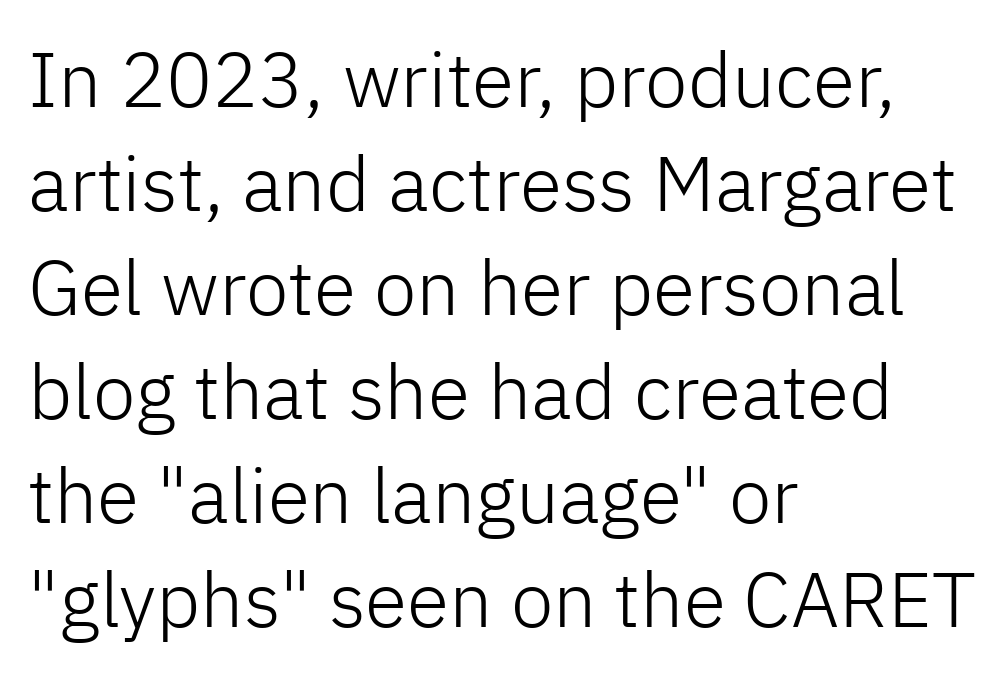
Quick note: underline off. Is the letter spacing exaggerated? No — it looks like the ordinary default. Unbolded letterforms with no extra heft. Rows of type keep a routine distance in the vertical direction.
